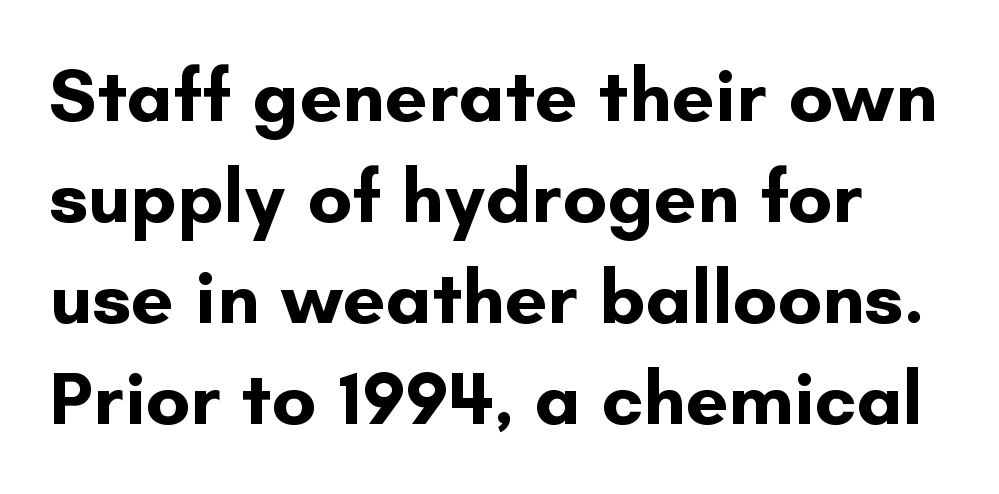
Q: Is the text bold? A: Yes.
Q: Is the text italic (slanted)? A: No, it is upright.
Q: Is the typeface a serif or a sans-serif typeface? A: Sans-serif.
Q: Is the text underlined? A: No.
Q: Is the spacing between letters normal or unusually wide? A: Normal.
Q: Is the spacing between lines tight, normal or loose? A: Normal.
Q: Width (condensed, normal, or wide)? A: Normal.
Q: Stroke contrast? A: Low.
Q: x-height? A: Small.
Q: Monospaced? A: No.
